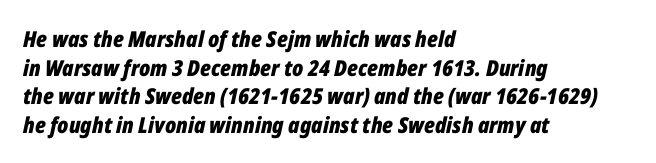
The image shows 22 px bold type, italic (leaning right); set left-aligned, normal line spacing (1.3x), normal letter spacing, not underlined.
